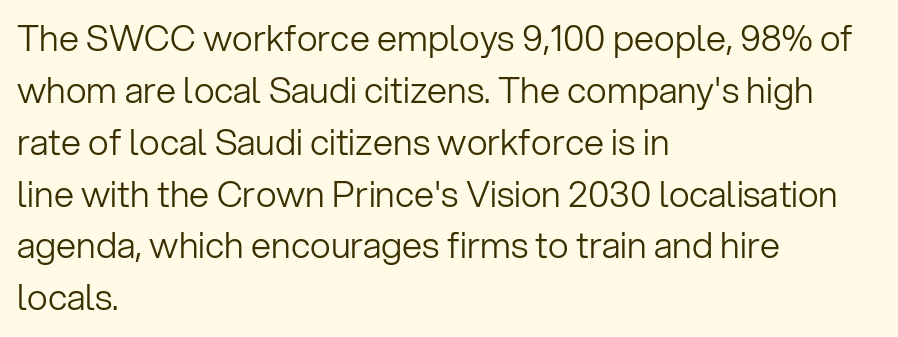
Q: Is the text bold? A: No.
Q: Is the text italic (slanted)? A: No, it is upright.
Q: Is the typeface a serif or a sans-serif typeface? A: Sans-serif.
Q: Is the text underlined? A: No.
Q: How is the paragraph aligned? A: Left-aligned.
Q: Is the spacing between letters normal or unusually wide? A: Normal.
Q: Is the spacing between lines tight, normal or loose? A: Normal.
Q: Width (condensed, normal, or wide)? A: Normal.
Q: Stroke contrast? A: Low.
Q: x-height? A: Medium.
Q: Monospaced? A: No.
